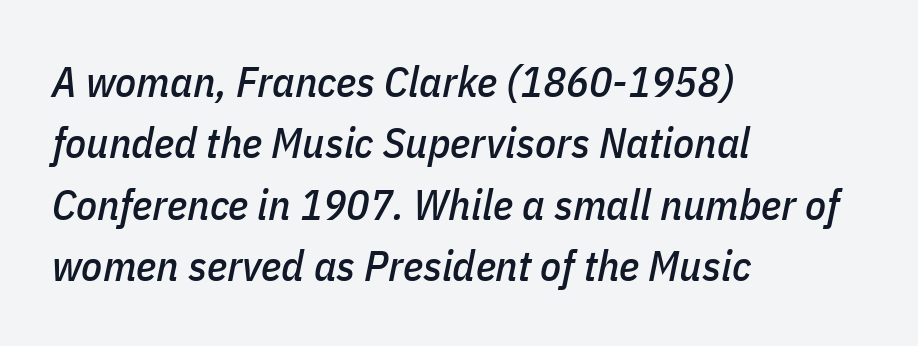
Q: Is the text italic (slanted)? A: Yes, it leans right by about 11 degrees.
Q: Is the text underlined? A: No.
Q: How is the paragraph aligned? A: Left-aligned.
Q: Is the spacing between letters normal or unusually wide? A: Normal.
Q: Is the spacing between lines tight, normal or loose? A: Normal.
Q: Width (condensed, normal, or wide)? A: Condensed.
Q: Stroke contrast? A: Low.
Q: x-height? A: Medium.
Q: Monospaced? A: No.
